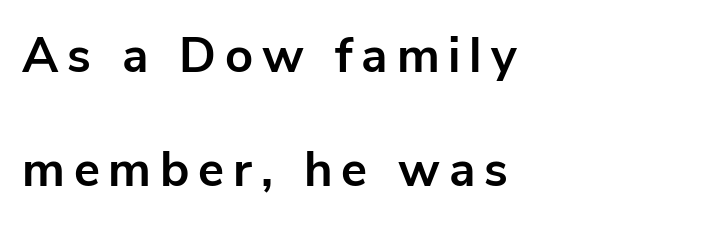
The image shows 49 px bold sans-serif type, upright; set left-aligned, loose line spacing (2.33x), not underlined; low stroke contrast and a medium x-height.
